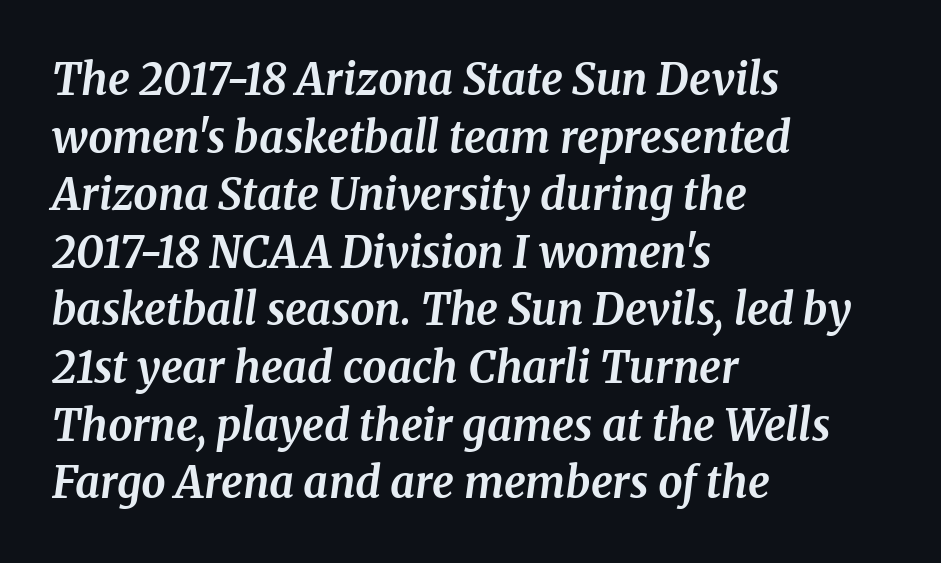
Q: Is the text bold? A: Yes.
Q: Is the text italic (slanted)? A: Yes, it leans right by about 8 degrees.
Q: Is the typeface a serif or a sans-serif typeface? A: Serif.
Q: Is the text underlined? A: No.
Q: How is the paragraph aligned? A: Left-aligned.
Q: Is the spacing between letters normal or unusually wide? A: Normal.
Q: Is the spacing between lines tight, normal or loose? A: Normal.
Q: Width (condensed, normal, or wide)? A: Normal.
Q: Stroke contrast? A: Medium.
Q: x-height? A: Medium.
Q: Monospaced? A: No.
